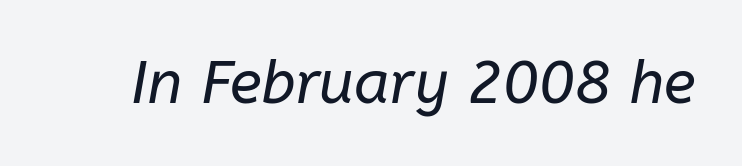
Observe the lean: these are italic letterforms. The letterforms sit at book weight or below. Descenders are the only things crossing below the line. A typesetter would call this zero additional tracking. Note the varied advance widths — an 'i' is clearly narrower than an 'm'.
